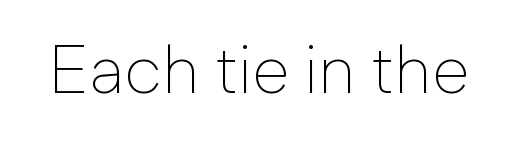
The image shows 68 px thin sans-serif type, upright; set normal letter spacing, not underlined; low stroke contrast and a medium x-height.
